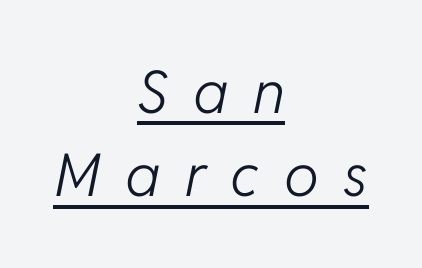
Q: Is the text bold? A: No.
Q: Is the text italic (slanted)? A: Yes, it leans right by about 11 degrees.
Q: Is the text underlined? A: Yes.
Q: How is the paragraph aligned? A: Centered.
Q: Is the spacing between letters normal or unusually wide? A: Unusually wide.
Q: Is the spacing between lines tight, normal or loose? A: Normal.
Q: Width (condensed, normal, or wide)? A: Normal.
Q: Stroke contrast? A: Low.
Q: x-height? A: Medium.
Q: Monospaced? A: No.
